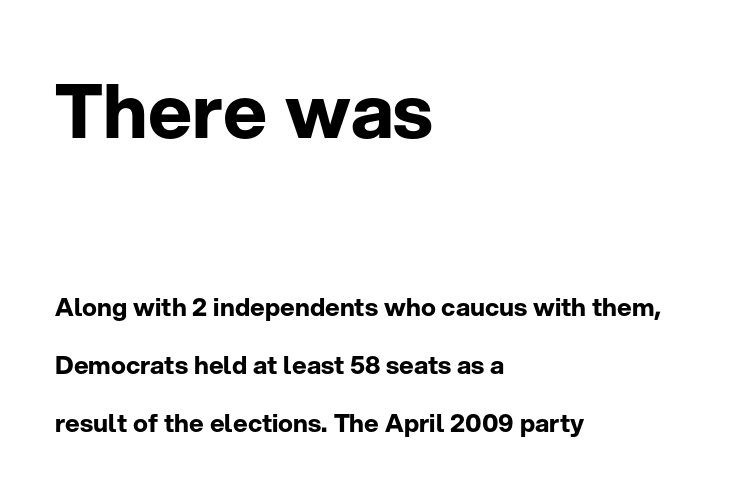
{"serif": "no", "italic": "no", "bold": "yes", "weight": "bold", "width": "normal", "stroke_contrast": "low", "x_height": "medium", "monospaced": "no", "underline": "no", "align": "left", "line_spacing": "loose", "line_spacing_ratio": 2.31, "letter_spacing": "normal", "letter_spacing_em": 0.0, "larger_block": "first", "size_ratio": 3.0, "glyph_px": 75}
